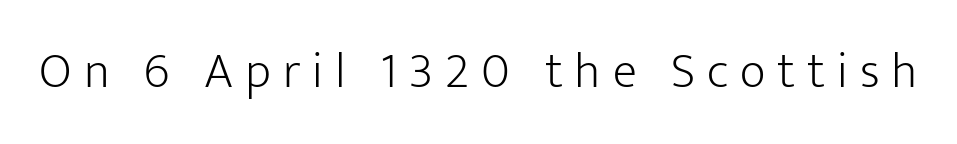
The image shows 50 px light sans-serif type, upright; set unusually wide letter spacing (+0.24 em), not underlined; low stroke contrast and a medium x-height.
